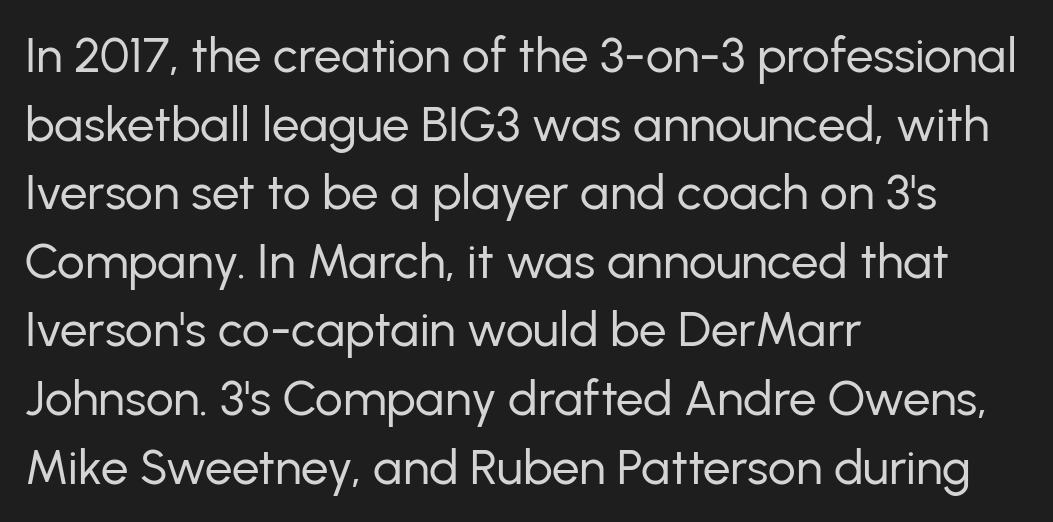
Q: Is the text bold? A: No.
Q: Is the text italic (slanted)? A: No, it is upright.
Q: Is the typeface a serif or a sans-serif typeface? A: Sans-serif.
Q: Is the text underlined? A: No.
Q: How is the paragraph aligned? A: Left-aligned.
Q: Is the spacing between letters normal or unusually wide? A: Normal.
Q: Is the spacing between lines tight, normal or loose? A: Normal.
Q: Width (condensed, normal, or wide)? A: Normal.
Q: Stroke contrast? A: Low.
Q: x-height? A: Medium.
Q: Monospaced? A: No.
